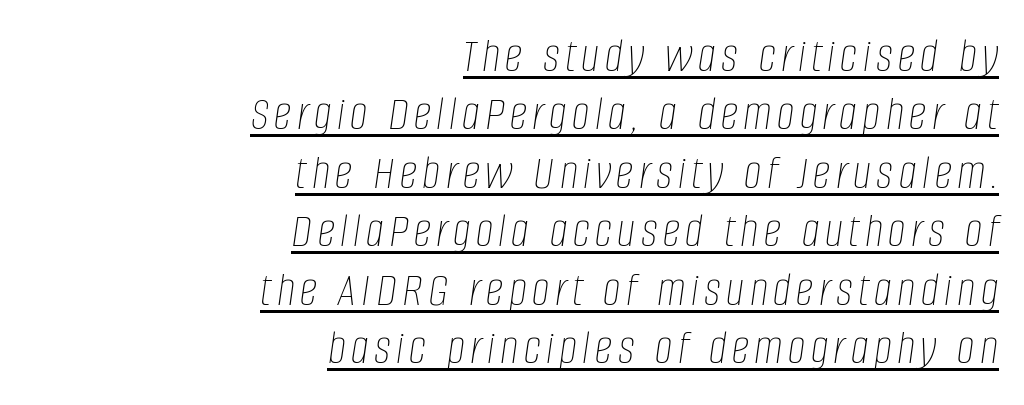
Caption: lettering with a line underneath. If you drew a ruler down the right edge, every line would touch it. Do the characters align in a grid? No, the font is proportional. The cut favours lightness, reaching ordinary text weight at its darkest. Style check: oblique.
